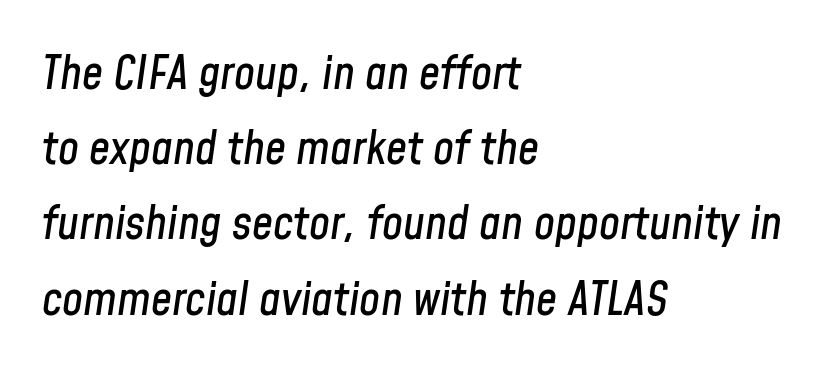
The image shows 47 px condensed type, italic (leaning right); set left-aligned, normal line spacing (1.6x), normal letter spacing, not underlined; low stroke contrast and a medium x-height.
